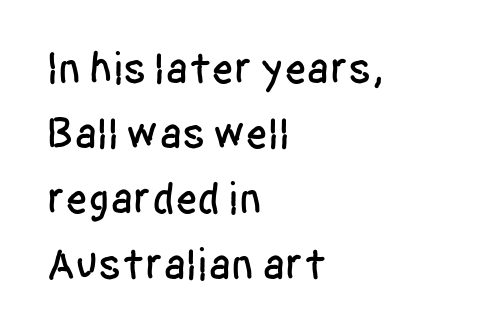
{"serif": "no", "italic": "no", "width": "condensed", "stroke_contrast": "low", "x_height": "large", "monospaced": "no", "underline": "no", "align": "left", "line_spacing": "normal", "line_spacing_ratio": 1.45, "letter_spacing": "normal", "letter_spacing_em": 0.0, "glyph_px": 45}
